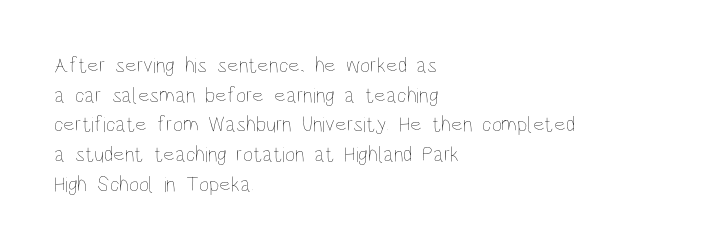
Q: Is the text bold? A: No.
Q: Is the text italic (slanted)? A: No, it is upright.
Q: Is the text underlined? A: No.
Q: How is the paragraph aligned? A: Left-aligned.
Q: Is the spacing between letters normal or unusually wide? A: Normal.
Q: Is the spacing between lines tight, normal or loose? A: Normal.
